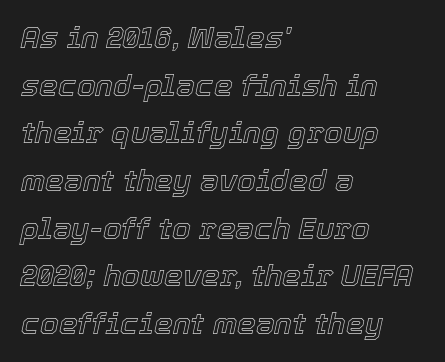
{"italic": "yes", "lean": "right", "slant_degrees": 12, "width": "normal", "x_height": "medium", "monospaced": "no", "underline": "no", "align": "left", "line_spacing": "normal", "line_spacing_ratio": 1.59, "letter_spacing": "normal", "letter_spacing_em": 0.0, "glyph_px": 30}
